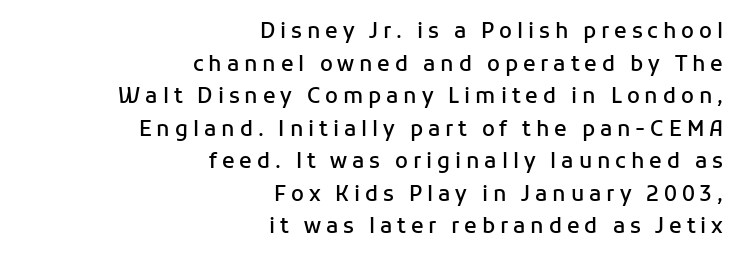
The image shows 21 px text type, upright; set right-aligned, normal line spacing (1.55x), unusually wide letter spacing (+0.23 em), not underlined.
